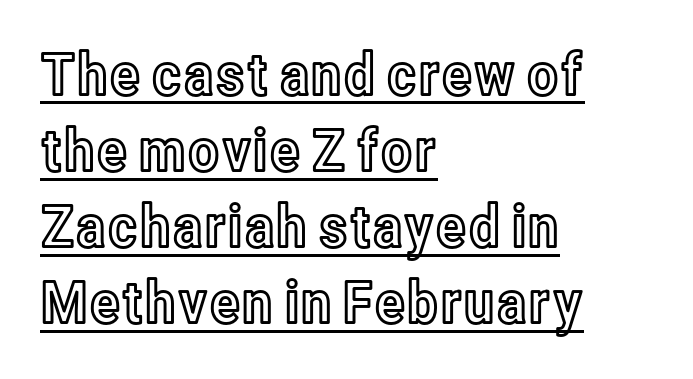
These lines were composed using upright roman letters. Is there an underline? Yes — a line sits under the letters. Is there much room between lines? A standard amount, neither cramped nor airy. The gaps between neighbouring characters are ordinary and unremarkable.
